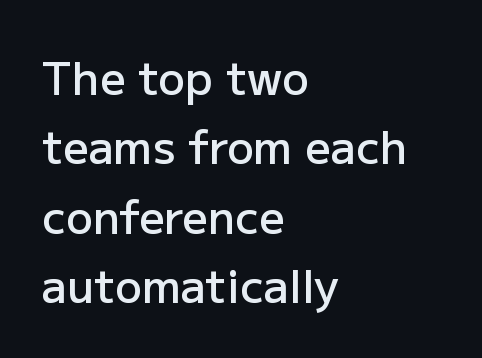
The image shows 45 px semibold sans-serif type, upright; set left-aligned, normal line spacing (1.54x), normal letter spacing, not underlined; low stroke contrast and a medium x-height.
